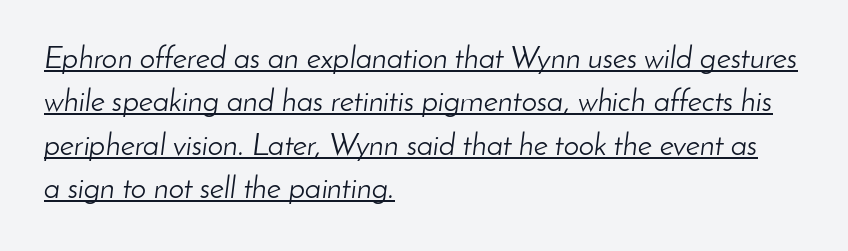
{"italic": "yes", "lean": "right", "slant_degrees": 8, "bold": "no", "weight": "light", "width": "normal", "stroke_contrast": "low", "x_height": "small", "monospaced": "no", "underline": "yes", "align": "left", "line_spacing": "normal", "line_spacing_ratio": 1.4, "letter_spacing": "normal", "letter_spacing_em": 0.0, "glyph_px": 31}
